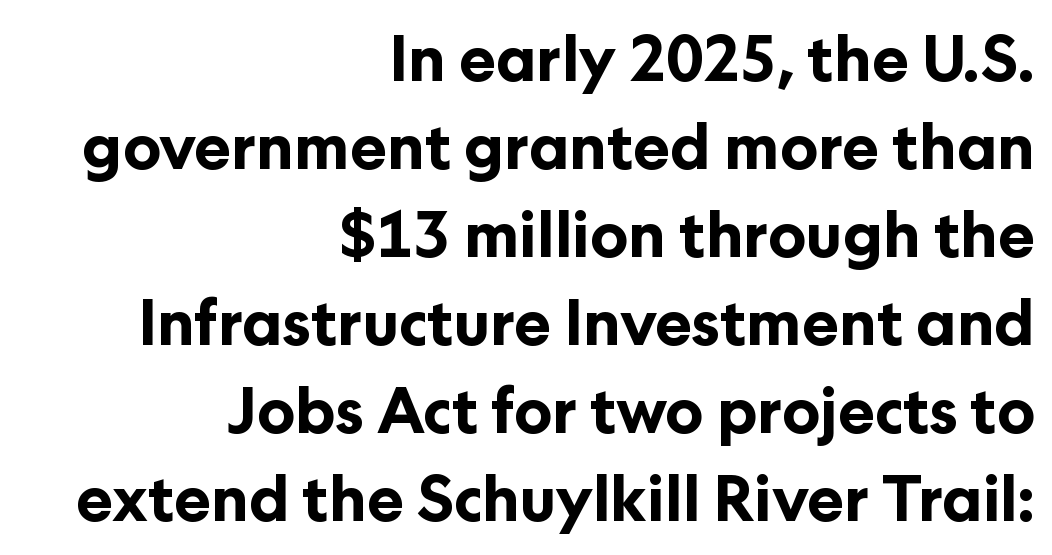
{"serif": "no", "italic": "no", "bold": "yes", "weight": "bold", "width": "normal", "stroke_contrast": "low", "x_height": "medium", "monospaced": "no", "underline": "no", "align": "right", "line_spacing": "normal", "line_spacing_ratio": 1.42, "letter_spacing": "normal", "letter_spacing_em": 0.0, "glyph_px": 62}
